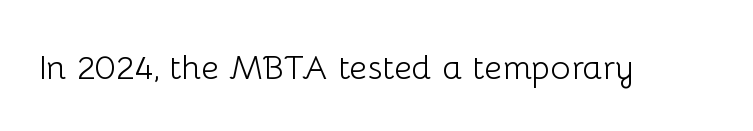
The image shows 34 px light sans-serif type, upright; set normal letter spacing, not underlined; low stroke contrast and a medium x-height.
